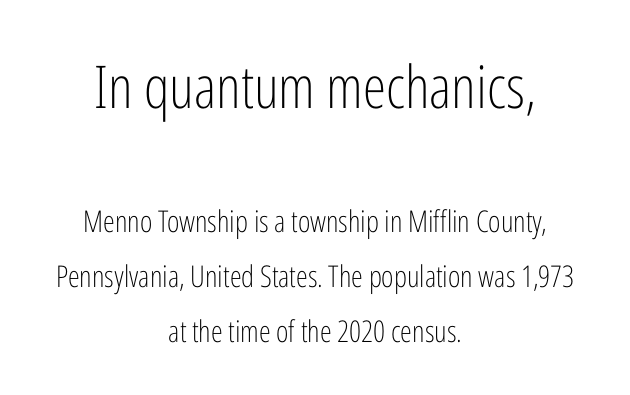
The image shows 59 px light, condensed sans-serif type, upright; set centered, line spacing 1.83x, normal letter spacing, not underlined; the first (top) block is 1.97x larger; low stroke contrast and a medium x-height.
